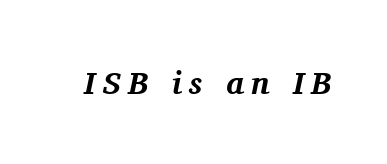
Q: Is the text bold? A: Yes.
Q: Is the text italic (slanted)? A: Yes, it leans right by about 11 degrees.
Q: Is the typeface a serif or a sans-serif typeface? A: Serif.
Q: Is the text underlined? A: No.
Q: Is the spacing between letters normal or unusually wide? A: Unusually wide.
Q: Width (condensed, normal, or wide)? A: Normal.
Q: Stroke contrast? A: Medium.
Q: x-height? A: Medium.
Q: Monospaced? A: No.
